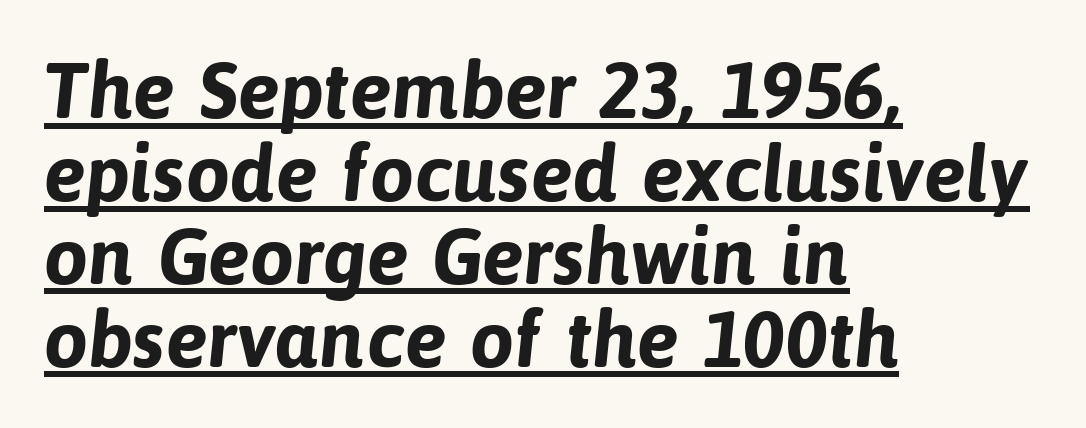
The image shows 79 px bold sans-serif type; set left-aligned, tight line spacing (1.05x), normal letter spacing, underlined; low stroke contrast and a medium x-height.
